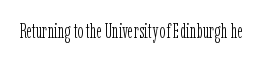
Q: Is the text bold? A: No.
Q: Is the text italic (slanted)? A: No, it is upright.
Q: Is the text underlined? A: No.
Q: Is the spacing between letters normal or unusually wide? A: Normal.
